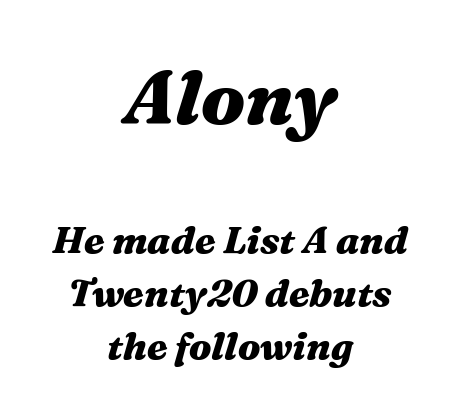
Lines of text with bare space underneath. The font is running at its bold setting. Here the designer chose a conventional face with non-uniform glyph widths. Italic: yes, the glyphs are oblique. Leftover space on each line is divided equally before and after the words.
